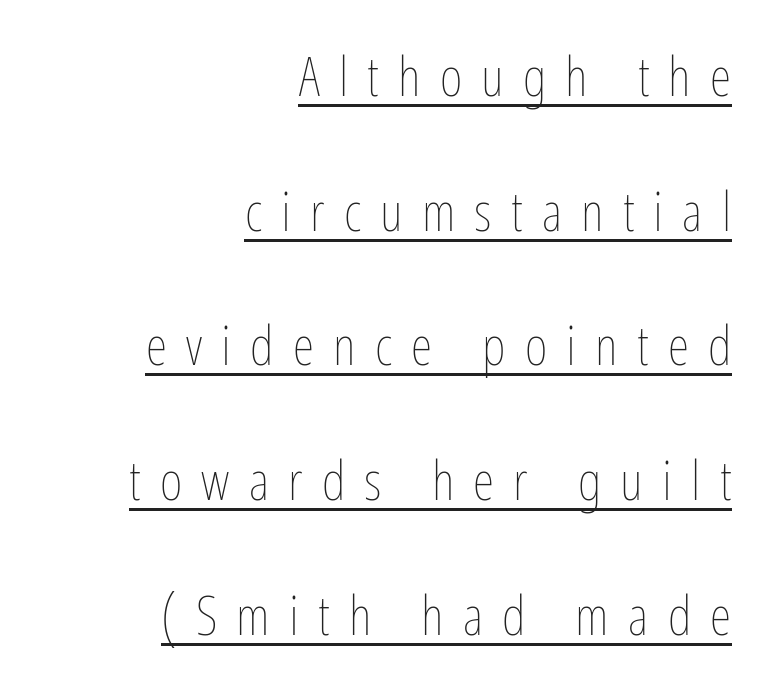
The image shows 55 px thin, condensed type, upright; set right-aligned, loose line spacing (2.45x), unusually wide letter spacing (+0.35 em), underlined; low stroke contrast and a medium x-height.
